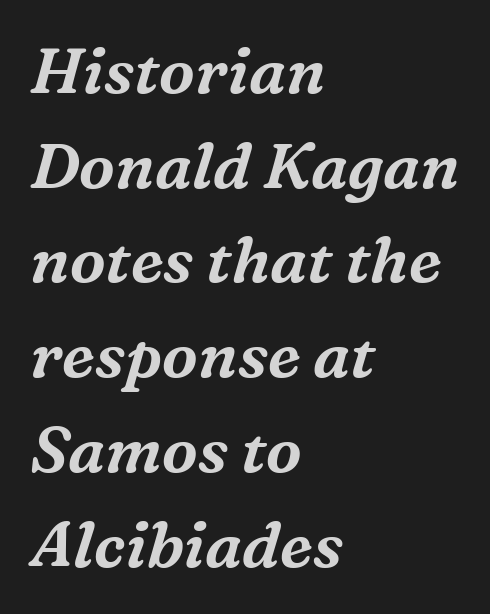
The glyphs look as if they've been sheared to an angle. Just letters on the line, the space beneath them empty. The lines sit at an ordinary, default distance from one another. Each letter keeps its own natural width here, so spacing adapts to shape. Default kerning and tracking; the words read as compact shapes. Serif or sans? Serif — the stroke terminals have little feet.
